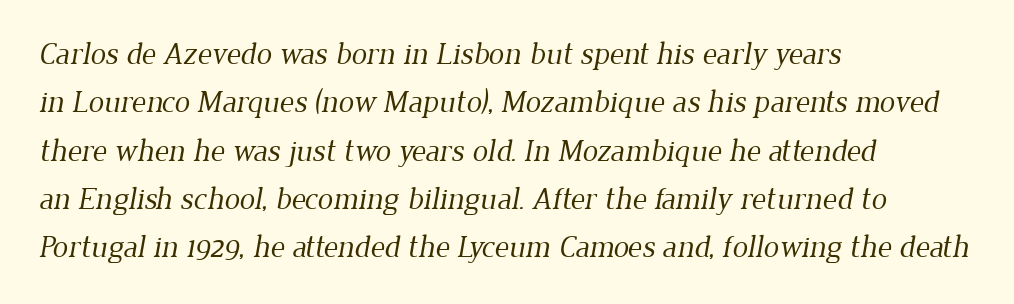
The image shows 31 px regular-weight serif type; set left-aligned, normal line spacing (1.56x), normal letter spacing, not underlined; low stroke contrast and a medium x-height.
